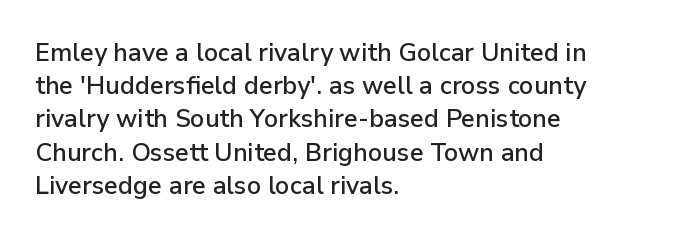
Students, observe: this is what conventionally led text looks like. Look at the tracking — it's just the regular setting, nothing added. The paragraph has a hard left edge and a soft right edge. Check under the words: just untouched page. The lettering holds an erect, upright posture throughout.
